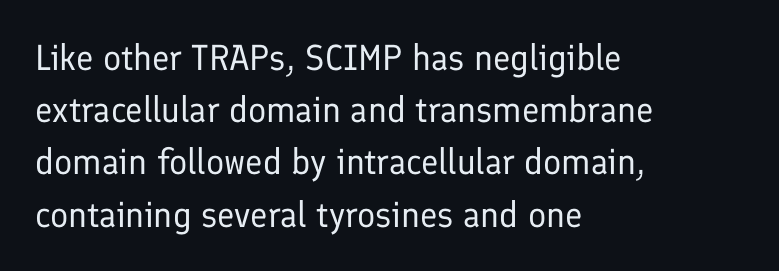
{"serif": "no", "italic": "no", "bold": "no", "weight": "regular", "width": "normal", "stroke_contrast": "low", "x_height": "medium", "monospaced": "no", "underline": "no", "align": "left", "line_spacing": "normal", "line_spacing_ratio": 1.45, "letter_spacing": "normal", "letter_spacing_em": 0.0, "glyph_px": 36}
